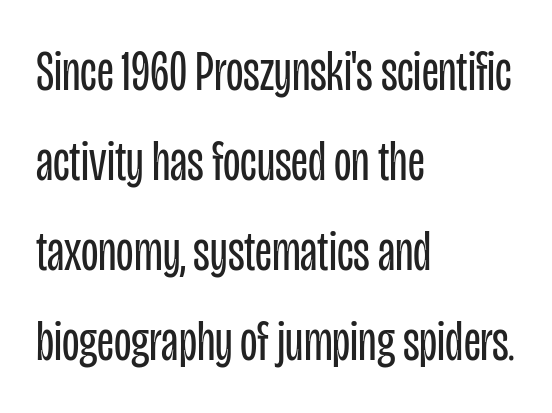
The image shows 57 px regular-weight, condensed sans-serif type, upright; set left-aligned, normal line spacing (1.58x), normal letter spacing, not underlined; low stroke contrast and a large x-height.
